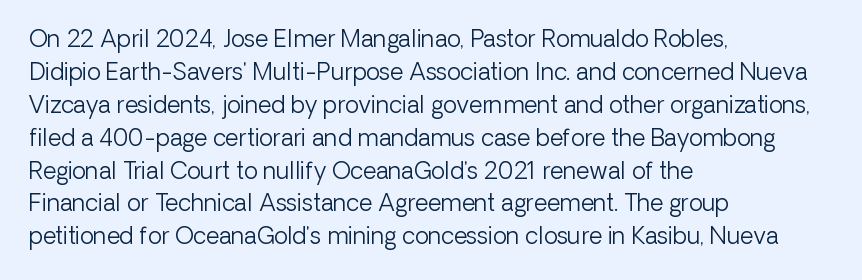
{"italic": "no", "bold": "no", "underline": "no", "align": "left", "line_spacing": "normal", "line_spacing_ratio": 1.43, "letter_spacing": "normal", "letter_spacing_em": 0.0, "glyph_px": 23}
